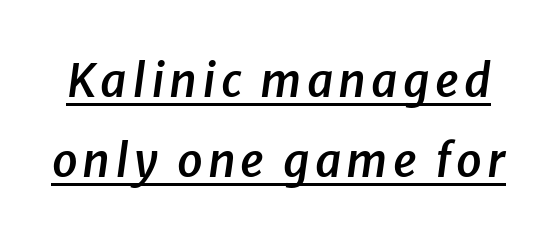
Q: Is the text bold? A: Semi-bold.
Q: Is the text italic (slanted)? A: Yes, it leans right by about 8 degrees.
Q: Is the text underlined? A: Yes.
Q: Width (condensed, normal, or wide)? A: Normal.
Q: Stroke contrast? A: Low.
Q: x-height? A: Medium.
Q: Monospaced? A: No.
